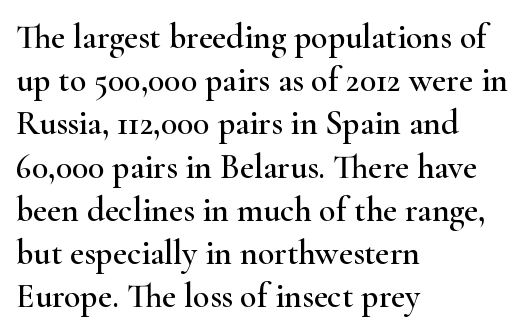
{"serif": "yes", "italic": "no", "width": "wide", "stroke_contrast": "high", "x_height": "small", "monospaced": "no", "underline": "no", "align": "left", "line_spacing": "normal", "line_spacing_ratio": 1.27, "letter_spacing": "normal", "letter_spacing_em": 0.0, "glyph_px": 34}
